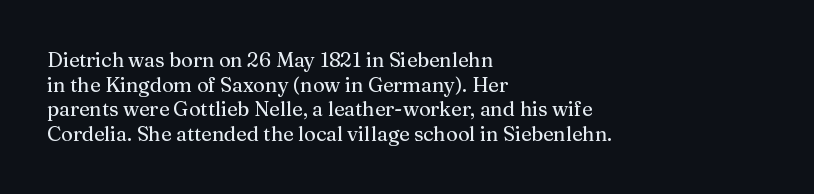
{"italic": "no", "underline": "no", "align": "left", "line_spacing_ratio": 1.23, "letter_spacing": "normal", "letter_spacing_em": 0.0, "glyph_px": 20}
